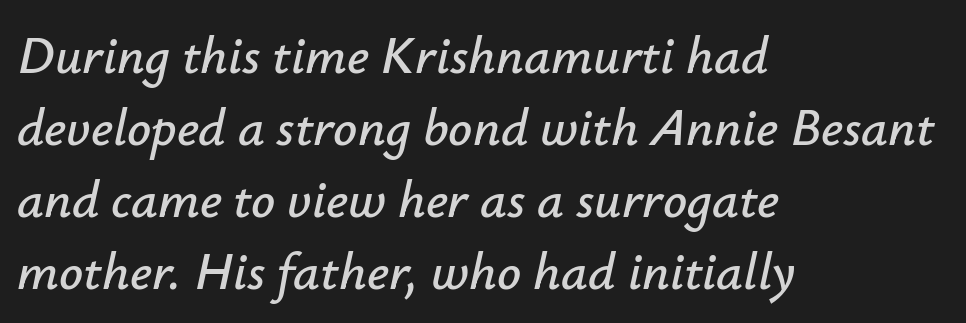
The typography opts for an oblique posture over an upright one. The face used here is proportionally spaced, like ordinary book or web type. The specimen omits any rule beneath the text block's lines. The rows are spaced the way most documents space them. What stands out about the letter spacing? Nothing — it is the standard amount.
